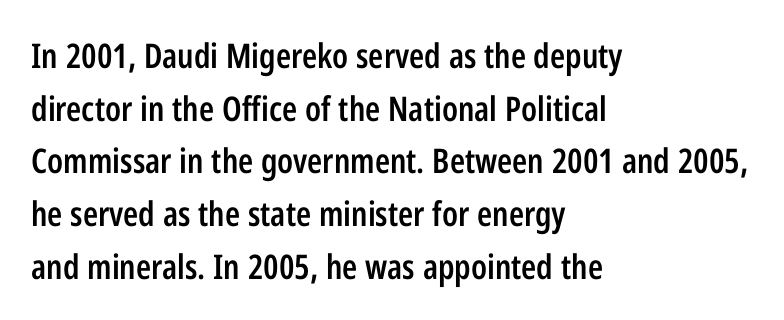
This sample uses plain, unmodified letter spacing. Tall strokes in this sample are plumb rather than angled. In terms of weight, the rendering is demibold, just under bold. Vertically, the passage feels balanced, rows spaced as you'd expect. Think of a printed novel: that variable character pitch is what you see here.
